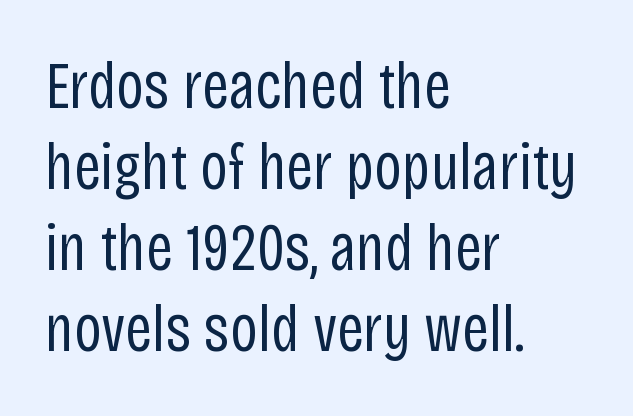
{"serif": "no", "italic": "no", "bold": "no", "weight": "regular", "width": "condensed", "stroke_contrast": "low", "x_height": "large", "monospaced": "no", "underline": "no", "align": "left", "line_spacing_ratio": 1.21, "letter_spacing": "normal", "letter_spacing_em": 0.0, "glyph_px": 67}
